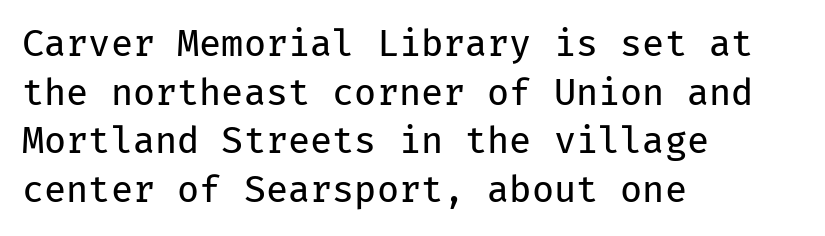
The image shows 36 px regular-weight sans-serif type, upright, monospaced; set left-aligned, normal line spacing (1.35x), normal letter spacing, not underlined; low stroke contrast and a medium x-height.
